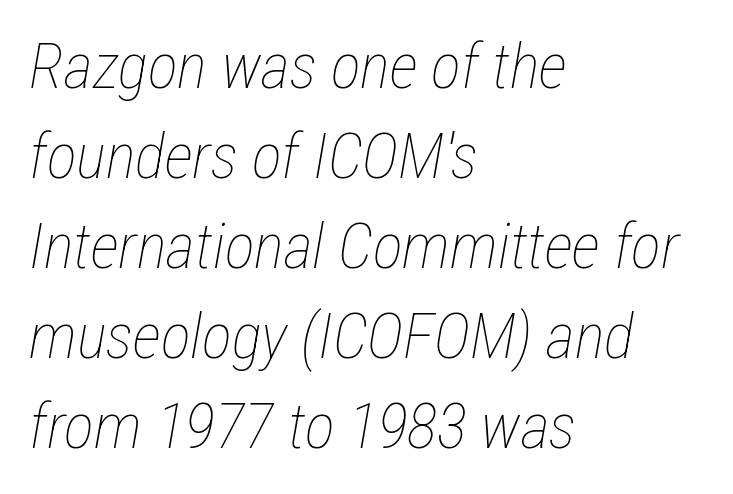
Q: Is the text bold? A: No.
Q: Is the text italic (slanted)? A: Yes, it leans right by about 12 degrees.
Q: Is the text underlined? A: No.
Q: How is the paragraph aligned? A: Left-aligned.
Q: Is the spacing between letters normal or unusually wide? A: Normal.
Q: Is the spacing between lines tight, normal or loose? A: Normal.
Q: Width (condensed, normal, or wide)? A: Condensed.
Q: Stroke contrast? A: Low.
Q: x-height? A: Medium.
Q: Monospaced? A: No.
